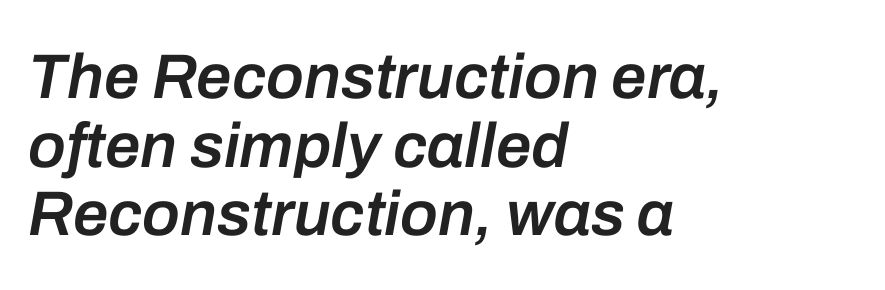
{"italic": "yes", "lean": "right", "slant_degrees": 10, "bold": "semi", "weight": "semibold", "width": "normal", "stroke_contrast": "low", "x_height": "medium", "monospaced": "no", "underline": "no", "align": "left", "line_spacing": "tight", "line_spacing_ratio": 1.09, "letter_spacing": "normal", "letter_spacing_em": 0.0, "glyph_px": 63}
